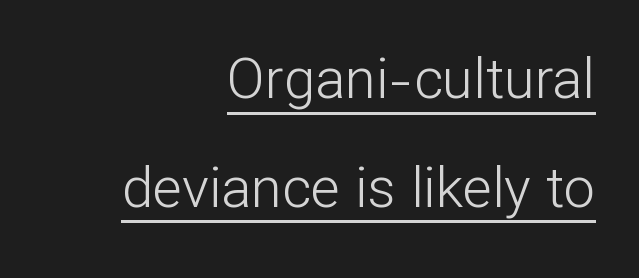
Q: Is the text bold? A: No.
Q: Is the text italic (slanted)? A: No, it is upright.
Q: Is the typeface a serif or a sans-serif typeface? A: Sans-serif.
Q: Is the text underlined? A: Yes.
Q: How is the paragraph aligned? A: Right-aligned.
Q: Is the spacing between letters normal or unusually wide? A: Normal.
Q: Is the spacing between lines tight, normal or loose? A: Loose.
Q: Width (condensed, normal, or wide)? A: Normal.
Q: Stroke contrast? A: Low.
Q: x-height? A: Medium.
Q: Monospaced? A: No.
